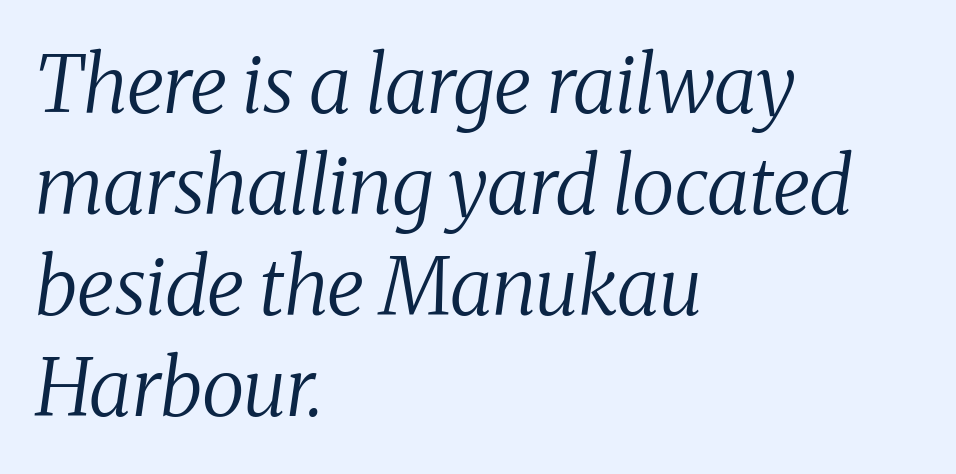
You could call the tracking neutral — neither tight nor loose. Anything drawn beneath the words? Only blank space. Line beginnings align vertically; line endings do not. Little horizontal feet cap the strokes, marking this as serif type. Is this a fixed-width face? No — the glyphs have proportional, varying widths. The letterforms sit at book weight or below.
